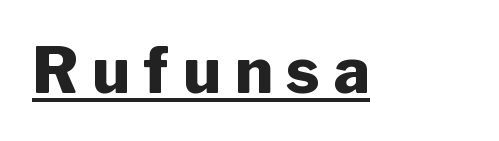
Think of a printed novel: that variable character pitch is what you see here. The horizontal fit of the characters is loose and conspicuously gappy. Glance below the letters and you will spot a drawn line. In terms of posture, this sample is upright. The rendering shows plain stroke endings on the letterforms — a sans-serif design.
